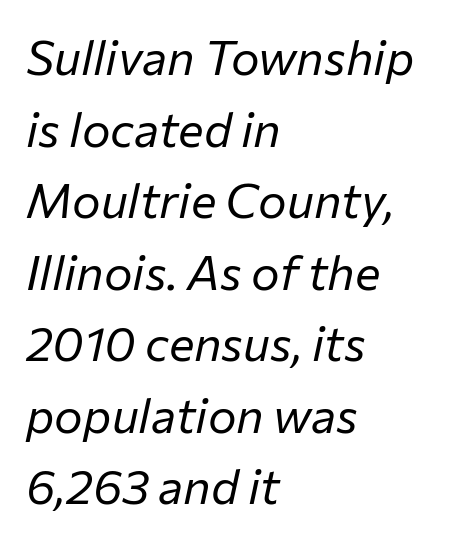
The image shows 48 px regular-weight type, italic (leaning right); set left-aligned, normal line spacing (1.49x), normal letter spacing, not underlined; low stroke contrast and a medium x-height.
